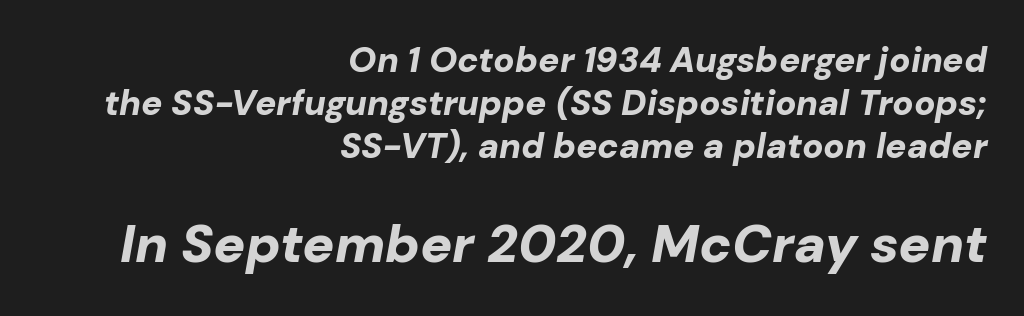
{"italic": "yes", "lean": "right", "slant_degrees": 10, "bold": "yes", "weight": "bold", "width": "normal", "stroke_contrast": "low", "x_height": "medium", "monospaced": "no", "underline": "no", "align": "right", "line_spacing_ratio": 1.23, "letter_spacing": "normal", "letter_spacing_em": 0.0, "larger_block": "second", "size_ratio": 1.51, "glyph_px": 53}
